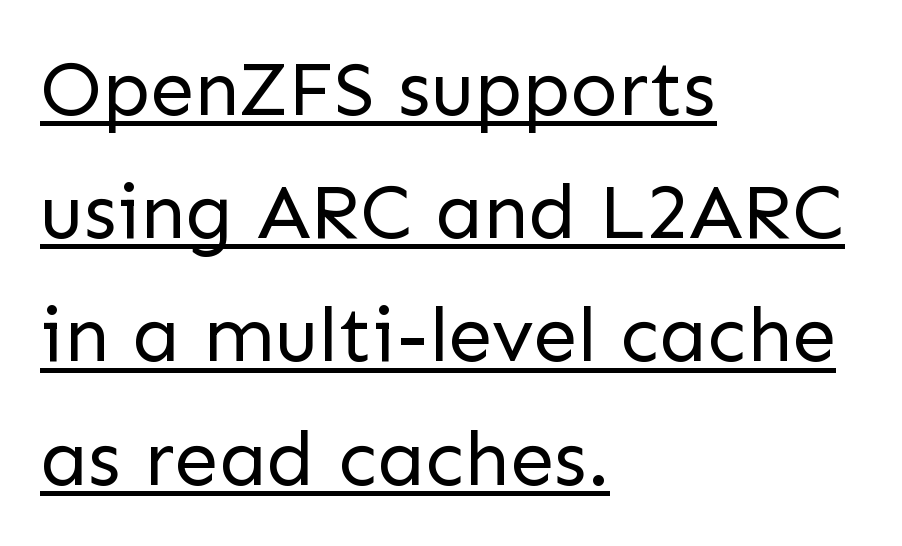
The image shows 79 px regular-weight sans-serif type, upright; set left-aligned, normal line spacing (1.56x), normal letter spacing, underlined; low stroke contrast and a medium x-height.
